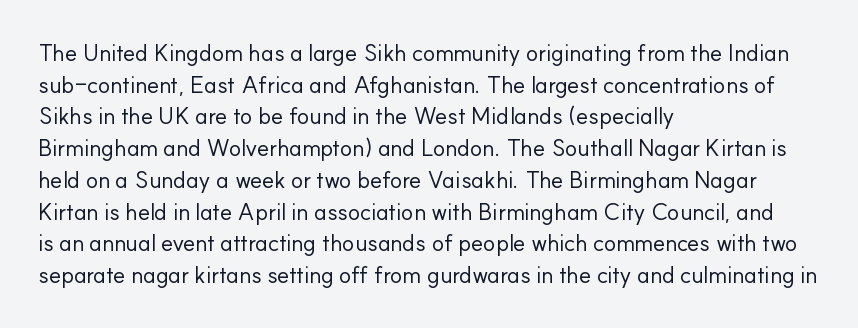
{"italic": "no", "bold": "no", "underline": "no", "align": "left", "line_spacing": "normal", "line_spacing_ratio": 1.38, "letter_spacing": "normal", "letter_spacing_em": 0.0, "glyph_px": 23}
